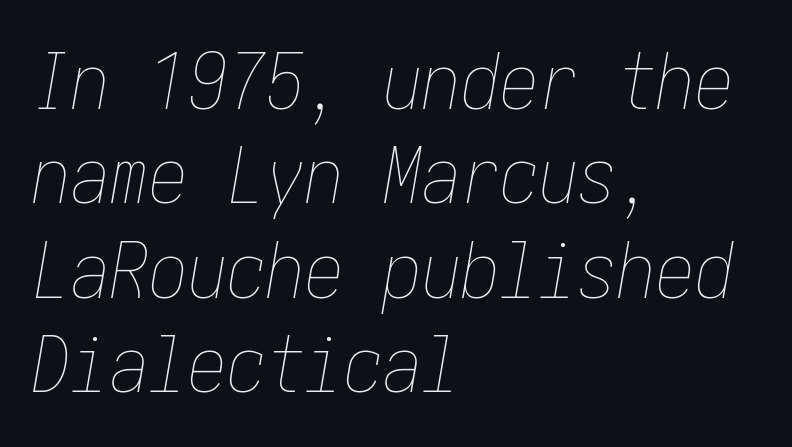
Q: Is the text bold? A: No.
Q: Is the text italic (slanted)? A: Yes, it leans right by about 10 degrees.
Q: Is the text underlined? A: No.
Q: How is the paragraph aligned? A: Left-aligned.
Q: Is the spacing between letters normal or unusually wide? A: Normal.
Q: Width (condensed, normal, or wide)? A: Condensed.
Q: Stroke contrast? A: Low.
Q: x-height? A: Medium.
